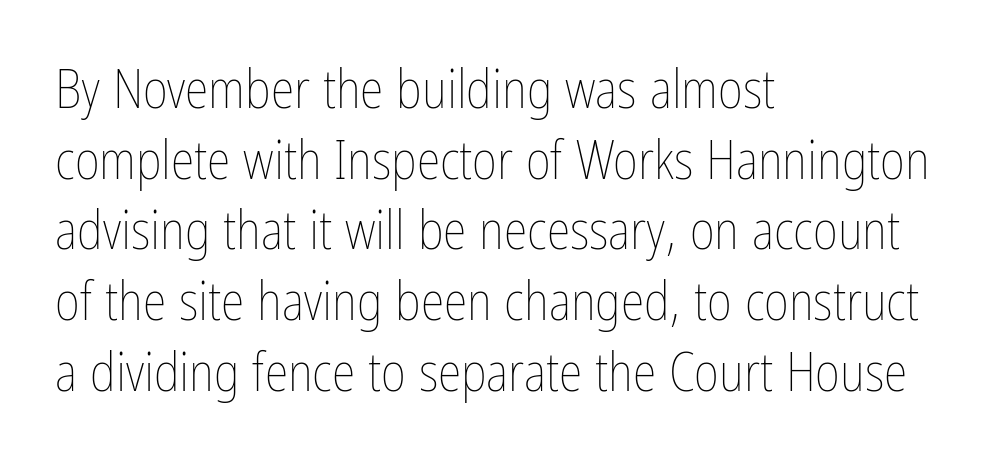
Is there much room between lines? A standard amount, neither cramped nor airy. The setting favours the left margin, as ordinary paragraphs usually do. Summary of weight: not heavy and not bold. Clear beneath every line of the passage. Designer's note — italics off, roman on. The letterforms sit shoulder to shoulder at normal distance.
